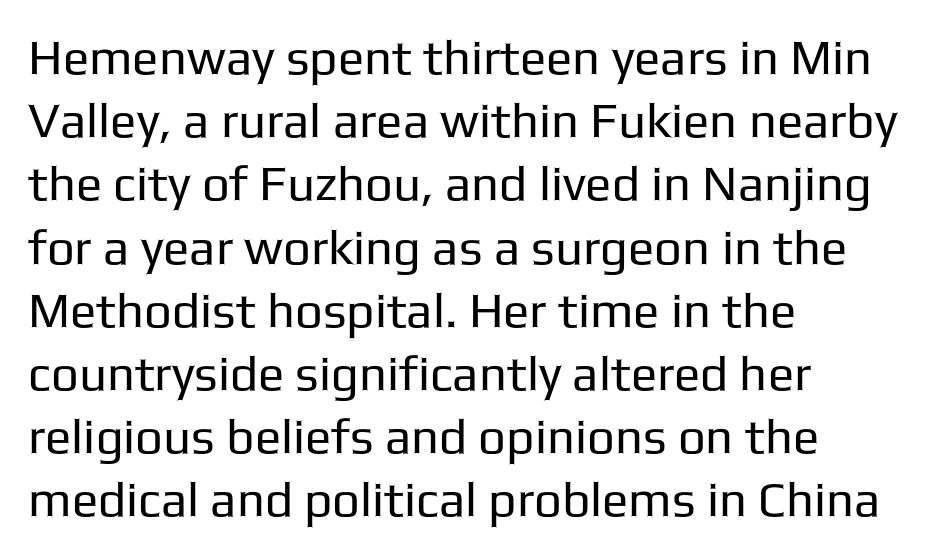
Q: Is the text bold? A: No.
Q: Is the text italic (slanted)? A: No, it is upright.
Q: Is the typeface a serif or a sans-serif typeface? A: Sans-serif.
Q: Is the text underlined? A: No.
Q: How is the paragraph aligned? A: Left-aligned.
Q: Is the spacing between letters normal or unusually wide? A: Normal.
Q: Is the spacing between lines tight, normal or loose? A: Normal.
Q: Width (condensed, normal, or wide)? A: Normal.
Q: Stroke contrast? A: Low.
Q: x-height? A: Medium.
Q: Monospaced? A: No.
